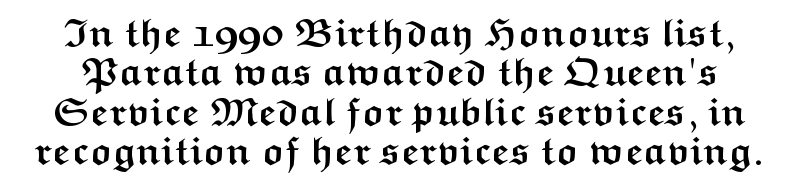
Q: Is the text bold? A: Yes.
Q: Is the text italic (slanted)? A: No, it is upright.
Q: Is the typeface a serif or a sans-serif typeface? A: Sans-serif.
Q: Is the text underlined? A: No.
Q: Is the spacing between letters normal or unusually wide? A: Normal.
Q: Is the spacing between lines tight, normal or loose? A: Tight.
Q: Width (condensed, normal, or wide)? A: Wide.
Q: Stroke contrast? A: Medium.
Q: x-height? A: Medium.
Q: Monospaced? A: No.
